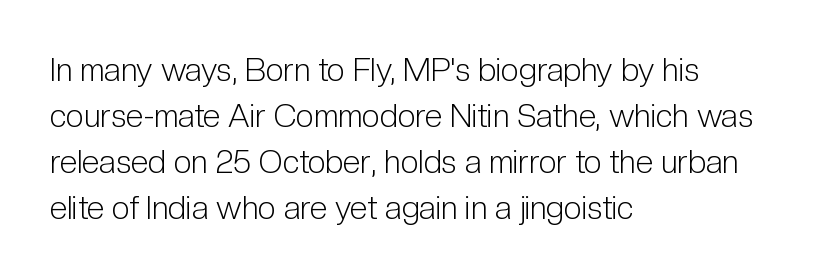
{"serif": "no", "italic": "no", "bold": "no", "weight": "light", "width": "condensed", "stroke_contrast": "low", "x_height": "medium", "monospaced": "no", "underline": "no", "align": "left", "line_spacing": "normal", "line_spacing_ratio": 1.44, "letter_spacing": "normal", "letter_spacing_em": 0.0, "glyph_px": 32}
